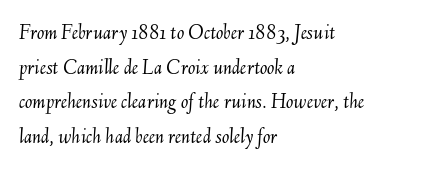
{"italic": "yes", "lean": "right", "slant_degrees": 6, "bold": "no", "underline": "no", "align": "left", "line_spacing": "normal", "line_spacing_ratio": 1.57, "letter_spacing": "normal", "letter_spacing_em": 0.0, "glyph_px": 22}
